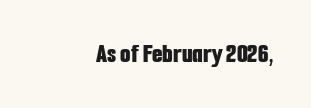
Words float on clear page, feet unadorned. Caption: bold face, heavy strokes. A flush-right, rag-left setting is used for this passage. Rendered with straight, roman letterforms.
